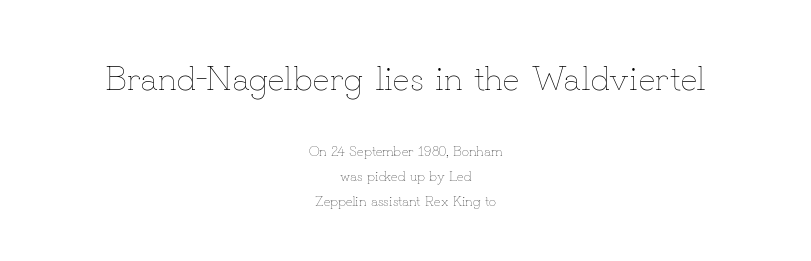
Anything drawn beneath the words? Only blank space. Typesetter's note — upper block bumped up in size, lower block left smaller. Varying glyph widths throughout — classic text-font behaviour. Standard letterfit; no display-style spreading of the glyphs. A light-to-regular cut is what we see here.
